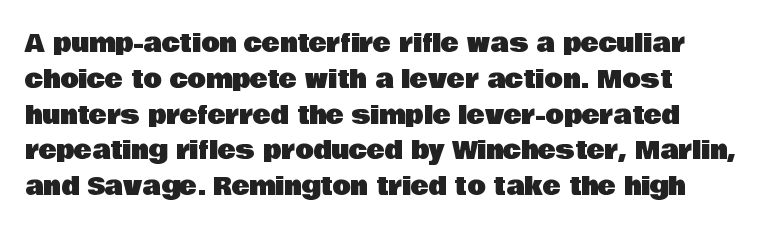
{"italic": "no", "underline": "no", "line_spacing": "normal", "line_spacing_ratio": 1.49, "letter_spacing": "normal", "letter_spacing_em": 0.0, "glyph_px": 24}
